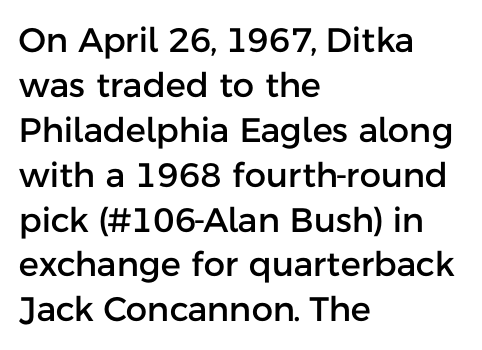
Examine the stroke ends and you'll find no serifs. Reading down the block, your eye returns to a fixed left position each line. A bare baseline throughout the passage. This is roman type, the default non-slanted kind.
